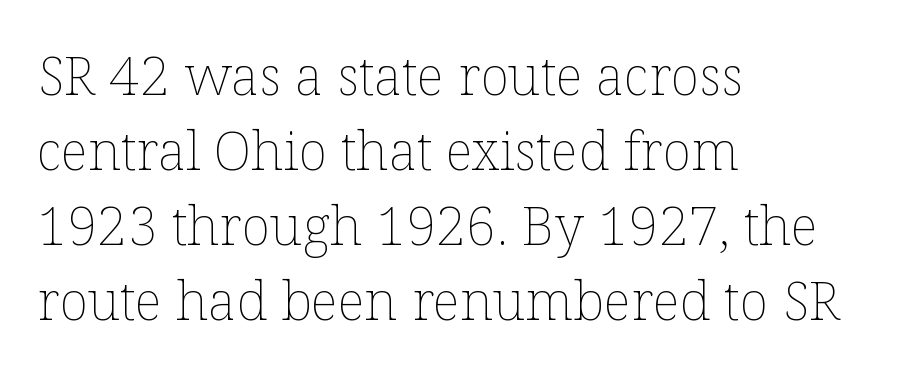
The area under the type is left untouched. Stem width sits at or under what a default text font uses. The text block is weighted toward the left margin, trailing off unevenly rightward. These lines sit exactly where default settings would place them. The passage shown is typed in a proportional face where columns would drift. Is there any slant? The stems are plumb.
